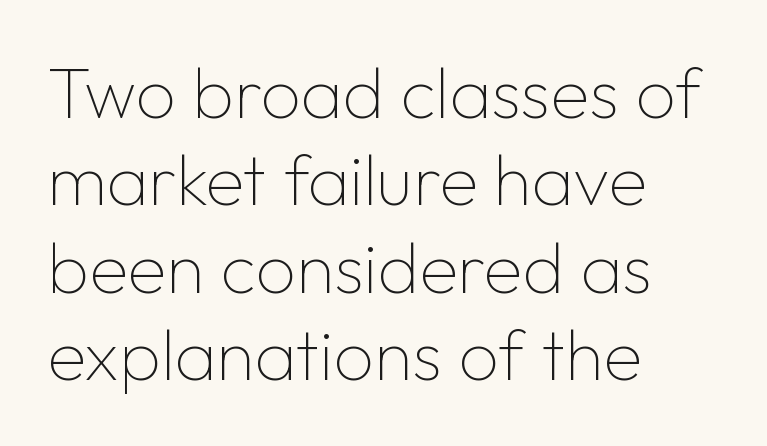
The image shows 71 px thin sans-serif type, upright; set left-aligned, line spacing 1.23x, normal letter spacing, not underlined; low stroke contrast and a medium x-height.
